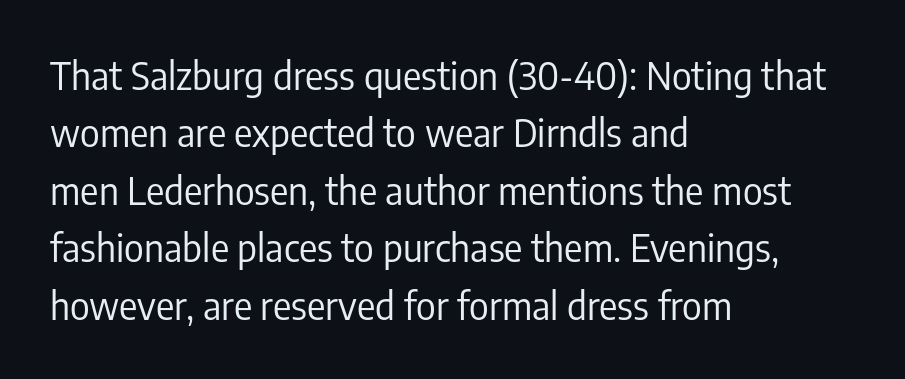
Q: Is the text bold? A: No.
Q: Is the text italic (slanted)? A: No, it is upright.
Q: Is the typeface a serif or a sans-serif typeface? A: Sans-serif.
Q: Is the text underlined? A: No.
Q: How is the paragraph aligned? A: Left-aligned.
Q: Is the spacing between letters normal or unusually wide? A: Normal.
Q: Is the spacing between lines tight, normal or loose? A: Normal.
Q: Width (condensed, normal, or wide)? A: Condensed.
Q: Stroke contrast? A: Low.
Q: x-height? A: Medium.
Q: Monospaced? A: No.
